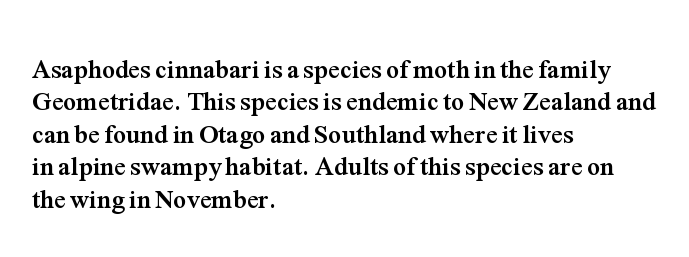
{"italic": "no", "bold": "yes", "underline": "no", "align": "left", "line_spacing": "normal", "line_spacing_ratio": 1.25, "letter_spacing": "normal", "letter_spacing_em": 0.0, "glyph_px": 26}
